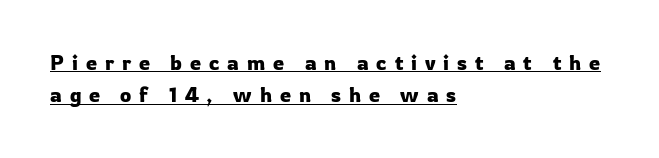
Q: Is the text italic (slanted)? A: No, it is upright.
Q: Is the text underlined? A: Yes.
Q: How is the paragraph aligned? A: Left-aligned.
Q: Is the spacing between letters normal or unusually wide? A: Unusually wide.
Q: Is the spacing between lines tight, normal or loose? A: Normal.
